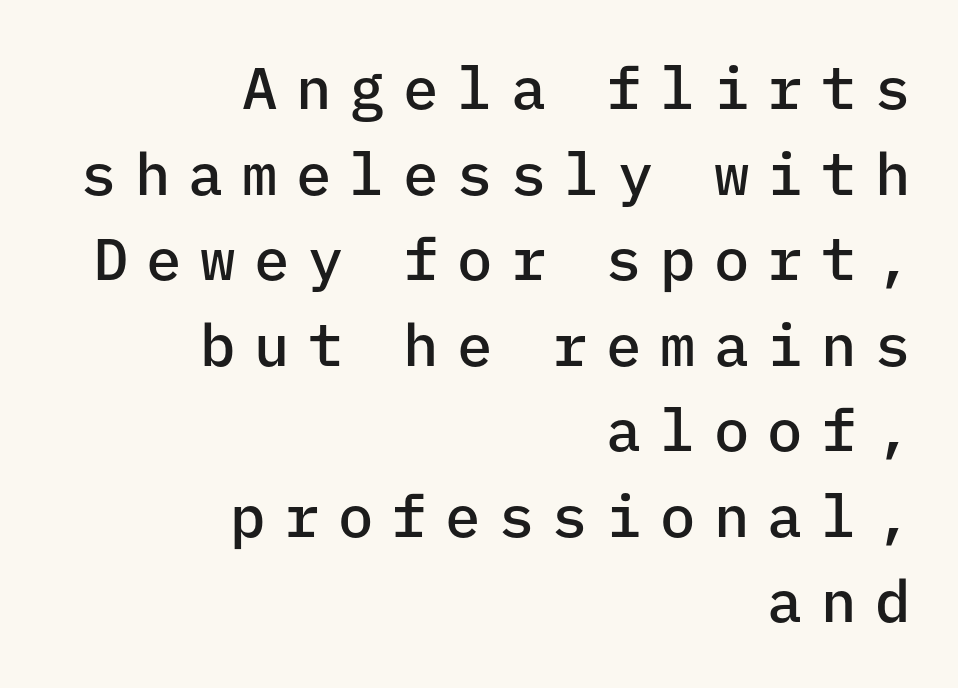
{"serif": "no", "italic": "no", "bold": "semi", "weight": "semibold", "width": "normal", "stroke_contrast": "low", "x_height": "medium", "monospaced": "yes", "underline": "no", "align": "right", "line_spacing": "normal", "line_spacing_ratio": 1.45, "letter_spacing": "wide", "letter_spacing_em": 0.31, "glyph_px": 59}
